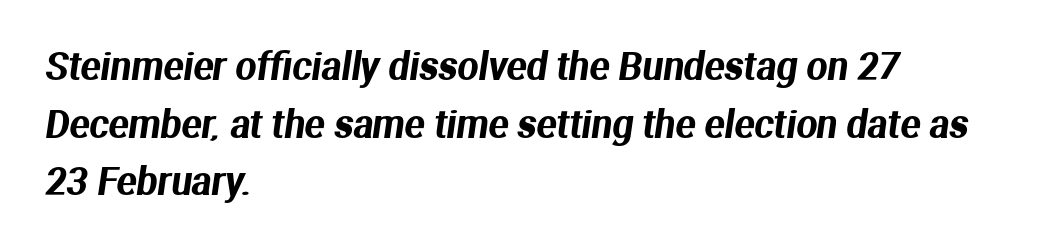
The image shows 37 px sans-serif type; set left-aligned, normal line spacing (1.56x), normal letter spacing, not underlined; medium stroke contrast and a medium x-height.
